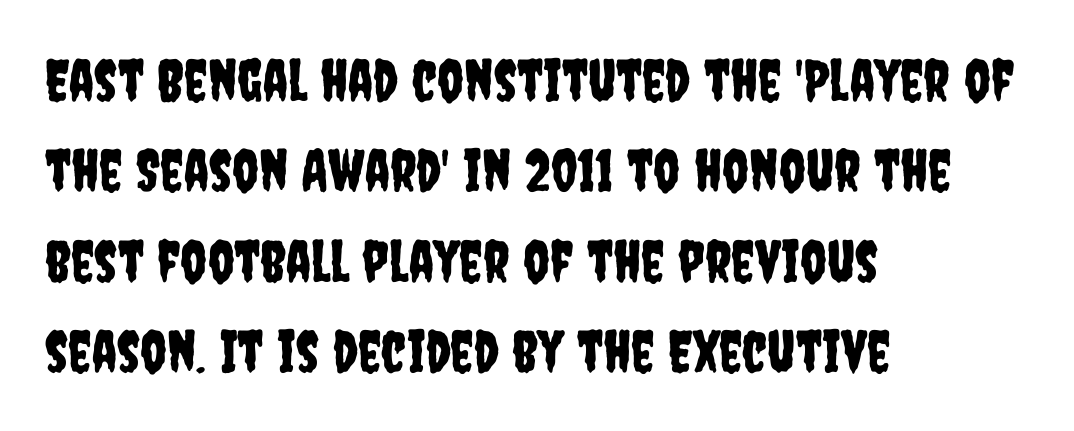
Q: Is the text italic (slanted)? A: No, it is upright.
Q: Is the typeface a serif or a sans-serif typeface? A: Sans-serif.
Q: Is the text underlined? A: No.
Q: How is the paragraph aligned? A: Left-aligned.
Q: Is the spacing between letters normal or unusually wide? A: Normal.
Q: Is the spacing between lines tight, normal or loose? A: Normal.
Q: Width (condensed, normal, or wide)? A: Condensed.
Q: Stroke contrast? A: Low.
Q: x-height? A: Large.
Q: Monospaced? A: No.
